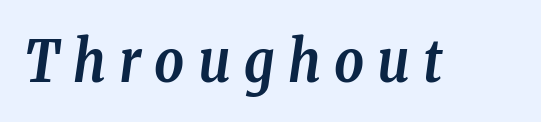
Q: Is the text bold? A: Yes.
Q: Is the text italic (slanted)? A: Yes, it leans right by about 8 degrees.
Q: Is the typeface a serif or a sans-serif typeface? A: Serif.
Q: Is the text underlined? A: No.
Q: Is the spacing between letters normal or unusually wide? A: Unusually wide.
Q: Width (condensed, normal, or wide)? A: Condensed.
Q: Stroke contrast? A: Low.
Q: x-height? A: Medium.
Q: Monospaced? A: No.
